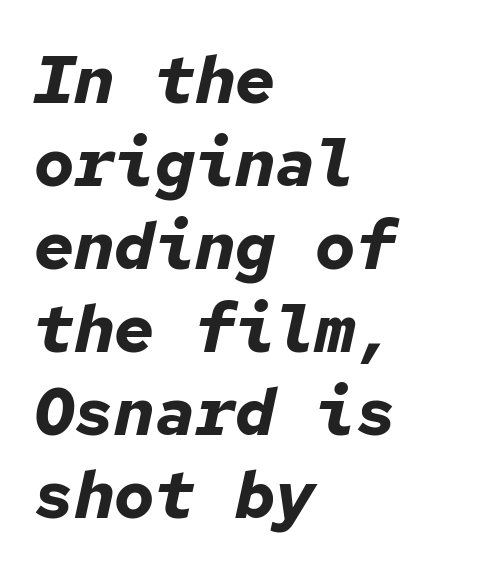
Q: Is the text bold? A: Yes.
Q: Is the text italic (slanted)? A: Yes, it leans right by about 12 degrees.
Q: Is the text underlined? A: No.
Q: How is the paragraph aligned? A: Left-aligned.
Q: Is the spacing between letters normal or unusually wide? A: Normal.
Q: Width (condensed, normal, or wide)? A: Normal.
Q: Stroke contrast? A: Low.
Q: x-height? A: Medium.
Q: Monospaced? A: Yes.
